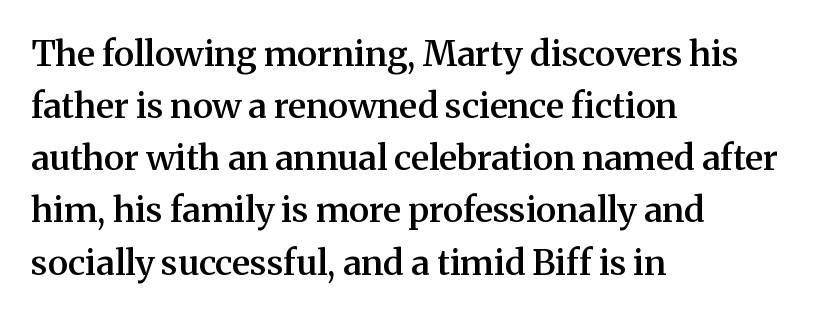
The image shows 35 px semibold serif type, upright; set left-aligned, normal line spacing (1.49x), normal letter spacing, not underlined; medium stroke contrast and a medium x-height.
